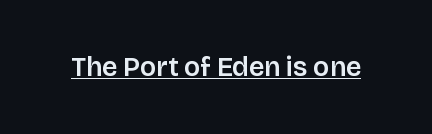
{"italic": "no", "underline": "yes", "letter_spacing": "normal", "letter_spacing_em": 0.0, "glyph_px": 27}
